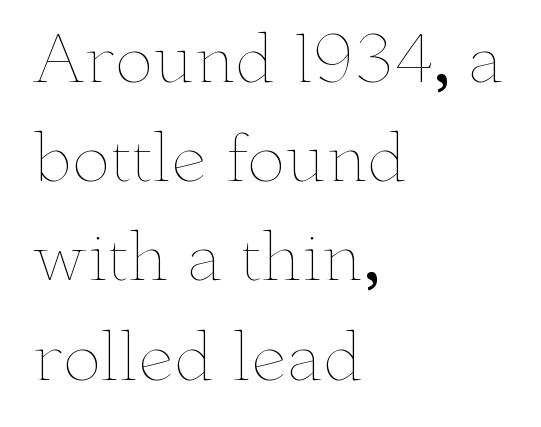
Q: Is the text bold? A: No.
Q: Is the text italic (slanted)? A: No, it is upright.
Q: Is the text underlined? A: No.
Q: How is the paragraph aligned? A: Left-aligned.
Q: Is the spacing between letters normal or unusually wide? A: Normal.
Q: Is the spacing between lines tight, normal or loose? A: Normal.
Q: Width (condensed, normal, or wide)? A: Wide.
Q: Stroke contrast? A: Low.
Q: x-height? A: Small.
Q: Monospaced? A: No.
